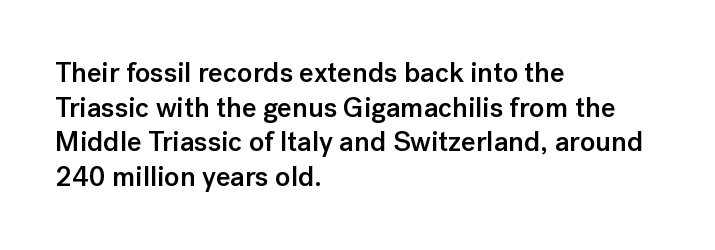
Q: Is the text bold? A: Semi-bold.
Q: Is the text italic (slanted)? A: No, it is upright.
Q: Is the typeface a serif or a sans-serif typeface? A: Sans-serif.
Q: Is the text underlined? A: No.
Q: How is the paragraph aligned? A: Left-aligned.
Q: Is the spacing between letters normal or unusually wide? A: Normal.
Q: Width (condensed, normal, or wide)? A: Normal.
Q: Stroke contrast? A: Low.
Q: x-height? A: Medium.
Q: Monospaced? A: No.
